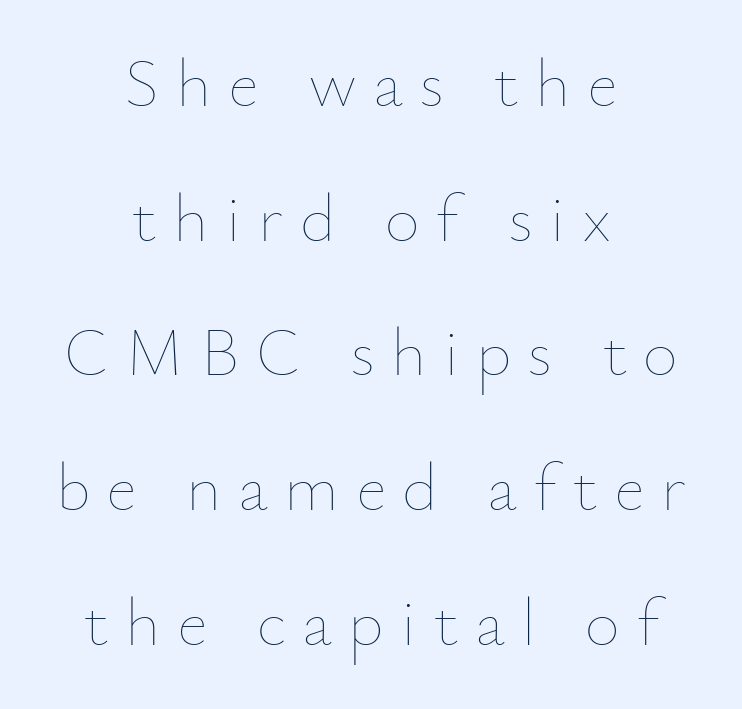
{"italic": "no", "bold": "no", "weight": "thin", "width": "normal", "stroke_contrast": "low", "x_height": "small", "monospaced": "no", "underline": "no", "align": "center", "line_spacing": "loose", "line_spacing_ratio": 1.98, "letter_spacing": "wide", "letter_spacing_em": 0.24, "glyph_px": 68}
